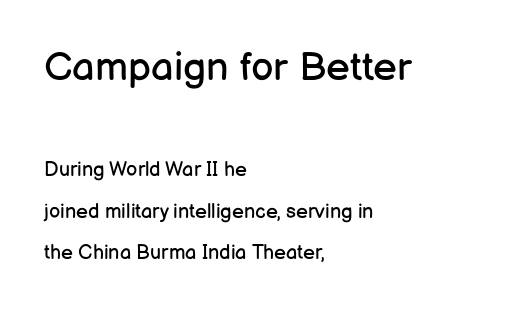
Q: Is the text bold? A: No.
Q: Is the text italic (slanted)? A: No, it is upright.
Q: Is the typeface a serif or a sans-serif typeface? A: Sans-serif.
Q: Is the text underlined? A: No.
Q: How is the paragraph aligned? A: Left-aligned.
Q: Is the spacing between letters normal or unusually wide? A: Normal.
Q: Is the spacing between lines tight, normal or loose? A: Loose.
Q: Which block of text is set in a larger size, the first (top) or the second (bottom)? A: The first (top) one.
Q: Width (condensed, normal, or wide)? A: Normal.
Q: Stroke contrast? A: Low.
Q: x-height? A: Medium.
Q: Monospaced? A: No.
